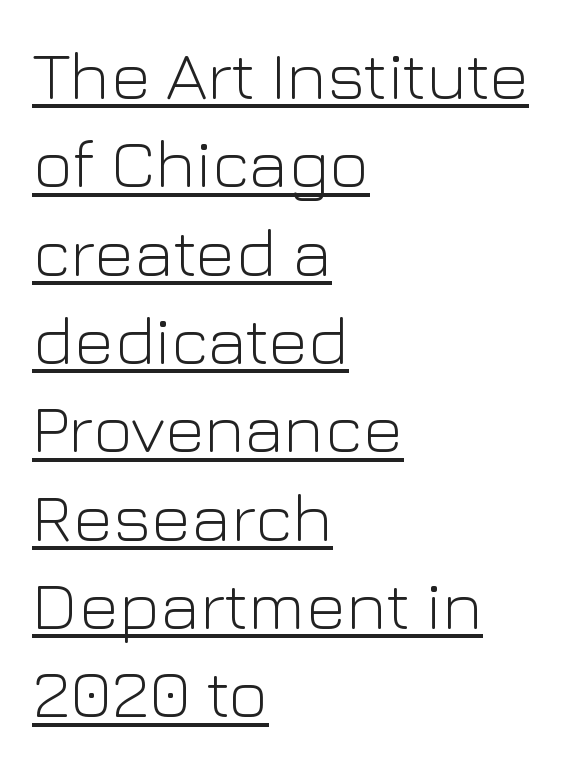
The image shows 69 px light sans-serif type, upright; set left-aligned, normal line spacing (1.28x), normal letter spacing, underlined; low stroke contrast and a medium x-height.
